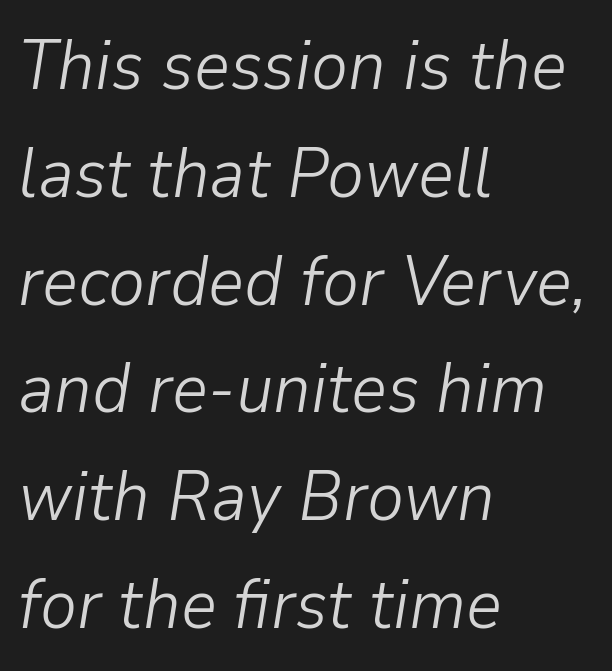
Q: Is the text bold? A: No.
Q: Is the text italic (slanted)? A: Yes, it leans right by about 9 degrees.
Q: Is the text underlined? A: No.
Q: How is the paragraph aligned? A: Left-aligned.
Q: Is the spacing between letters normal or unusually wide? A: Normal.
Q: Is the spacing between lines tight, normal or loose? A: Normal.
Q: Width (condensed, normal, or wide)? A: Normal.
Q: Stroke contrast? A: Low.
Q: x-height? A: Medium.
Q: Monospaced? A: No.
